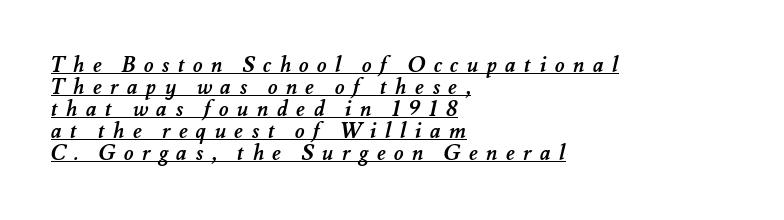
Q: Is the text bold? A: Yes.
Q: Is the text underlined? A: Yes.
Q: How is the paragraph aligned? A: Left-aligned.
Q: Is the spacing between letters normal or unusually wide? A: Unusually wide.
Q: Is the spacing between lines tight, normal or loose? A: Tight.
